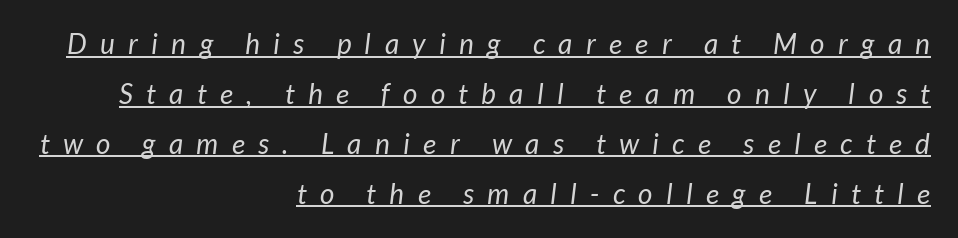
Horizontally, the lines are justified to the trailing edge only. These lines are rendered in a variable-pitch font. Characters follow at a spacing far wider than the type designer built in. Every word sits above its own underline.
